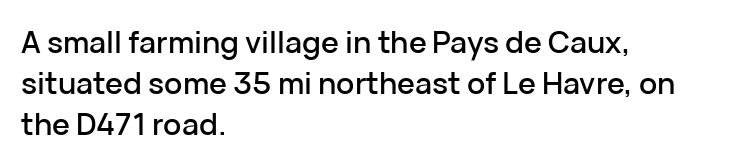
The image shows 30 px sans-serif type, upright; set left-aligned, normal line spacing (1.36x), normal letter spacing, not underlined; low stroke contrast and a medium x-height.
